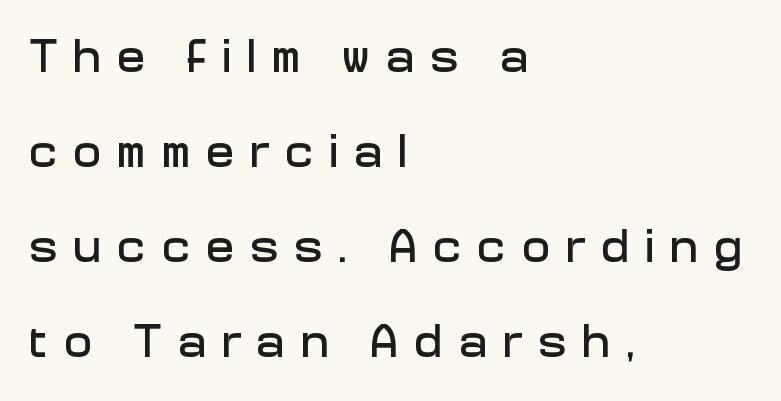
{"serif": "no", "italic": "no", "width": "normal", "stroke_contrast": "low", "x_height": "medium", "monospaced": "no", "underline": "no", "align": "left", "line_spacing": "loose", "line_spacing_ratio": 2.02, "letter_spacing": "wide", "letter_spacing_em": 0.34, "glyph_px": 47}
